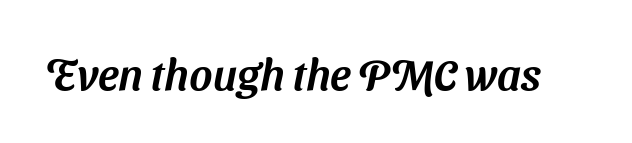
{"serif": "no", "width": "normal", "stroke_contrast": "medium", "x_height": "medium", "monospaced": "no", "underline": "no", "letter_spacing": "normal", "letter_spacing_em": 0.0, "glyph_px": 44}
